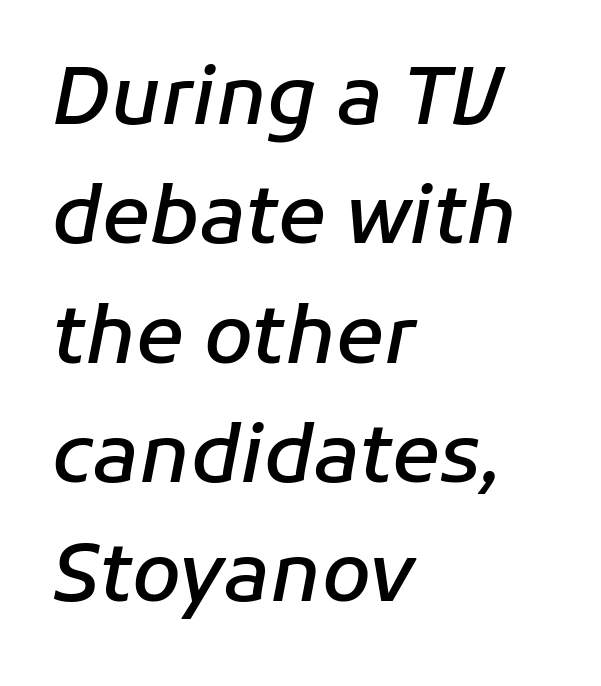
The image shows 79 px semibold type, italic (leaning right); set left-aligned, normal line spacing (1.51x), normal letter spacing, not underlined; low stroke contrast and a medium x-height.
